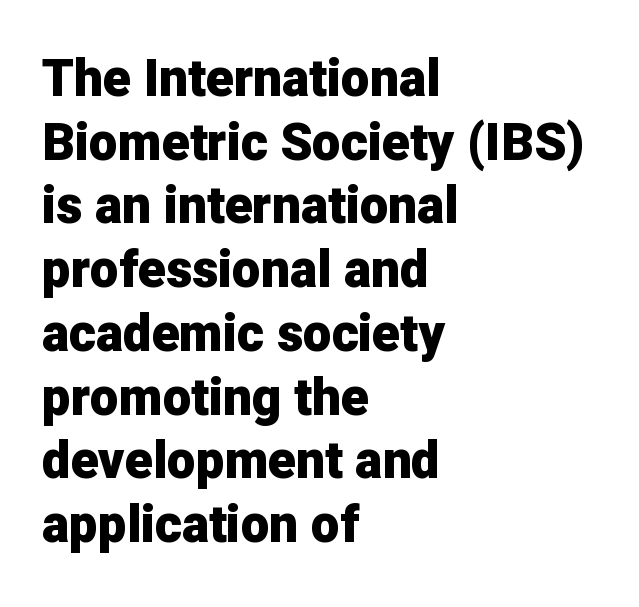
The image shows 51 px heavy sans-serif type, upright; set left-aligned, normal line spacing (1.25x), normal letter spacing, not underlined; low stroke contrast and a medium x-height.
